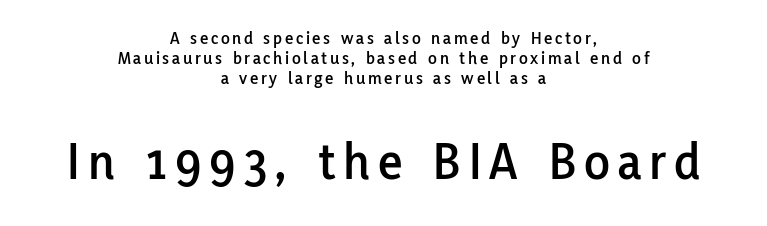
{"serif": "no", "italic": "no", "width": "normal", "stroke_contrast": "low", "x_height": "medium", "monospaced": "no", "underline": "no", "align": "center", "line_spacing": "tight", "line_spacing_ratio": 1.1, "larger_block": "second", "size_ratio": 2.94, "glyph_px": 53}
